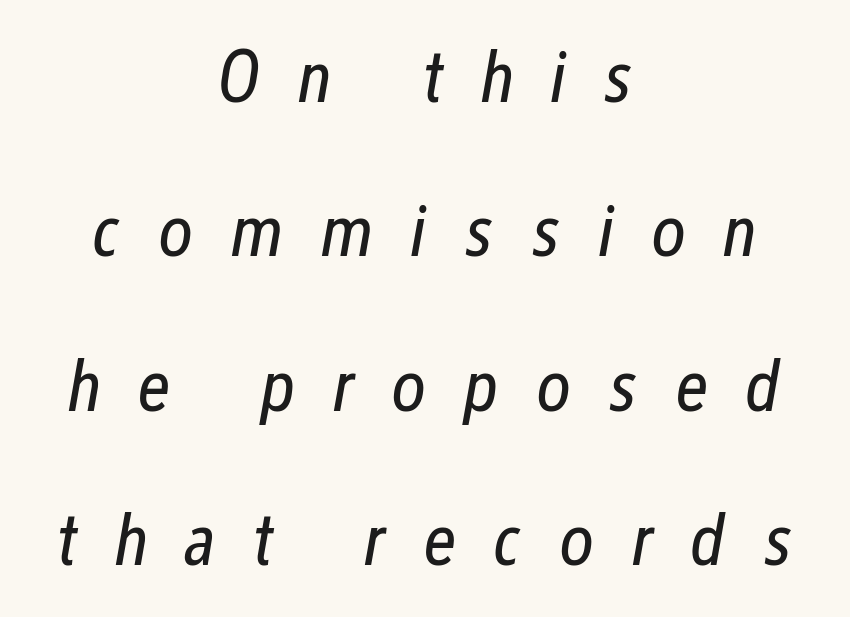
Q: Is the text bold? A: No.
Q: Is the text italic (slanted)? A: Yes, it leans right by about 12 degrees.
Q: Is the text underlined? A: No.
Q: How is the paragraph aligned? A: Centered.
Q: Is the spacing between letters normal or unusually wide? A: Unusually wide.
Q: Is the spacing between lines tight, normal or loose? A: Loose.
Q: Width (condensed, normal, or wide)? A: Condensed.
Q: Stroke contrast? A: Low.
Q: x-height? A: Medium.
Q: Monospaced? A: No.
